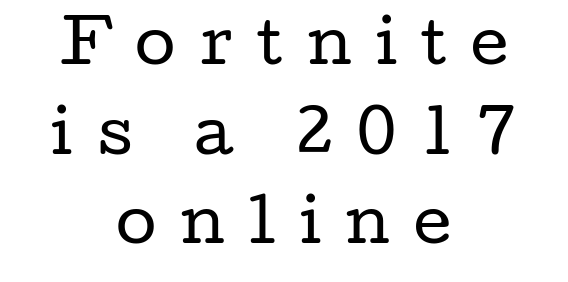
The image shows 59 px regular-weight, wide serif type, upright; set centered, normal line spacing (1.52x), unusually wide letter spacing (+0.41 em), not underlined; low stroke contrast and a medium x-height.
